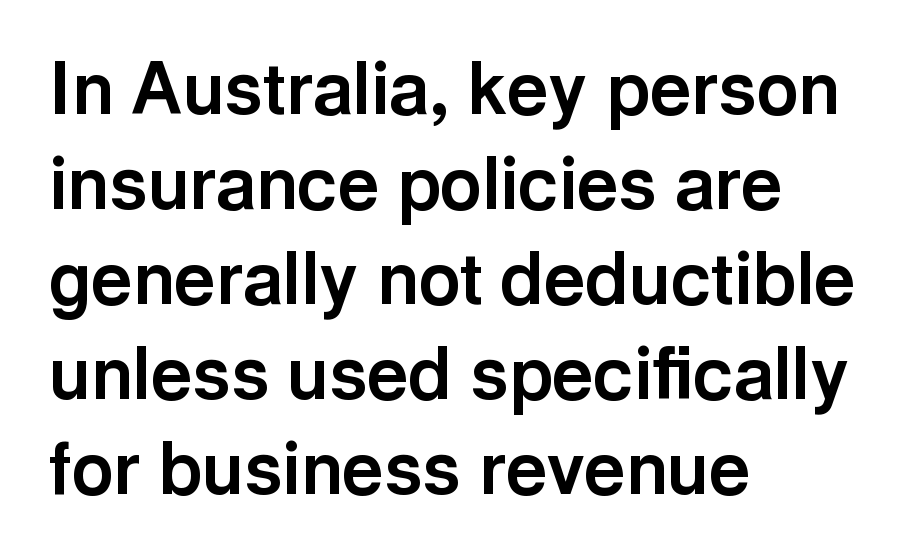
A typesetter would call this leading conventional body-copy spacing. The passage shown is typeset with a sans-serif family. Caption: multi-line text, flush left, ragged right. Notice how the stems are strictly vertical — no italics here. Plain, unruled lines of type. Weight: bold.
